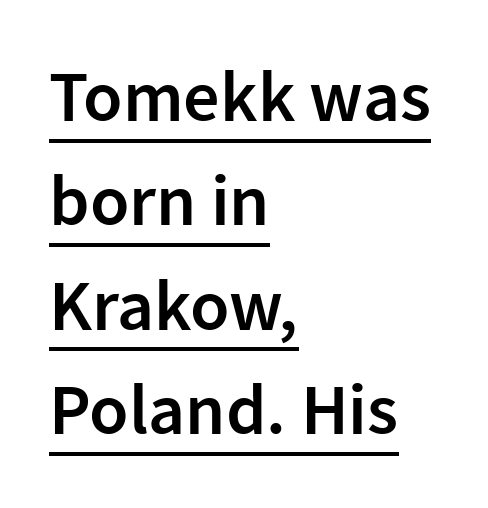
Q: Is the text bold? A: Semi-bold.
Q: Is the text italic (slanted)? A: No, it is upright.
Q: Is the typeface a serif or a sans-serif typeface? A: Sans-serif.
Q: Is the text underlined? A: Yes.
Q: How is the paragraph aligned? A: Left-aligned.
Q: Is the spacing between letters normal or unusually wide? A: Normal.
Q: Is the spacing between lines tight, normal or loose? A: Normal.
Q: Width (condensed, normal, or wide)? A: Normal.
Q: Stroke contrast? A: Low.
Q: x-height? A: Medium.
Q: Monospaced? A: No.
